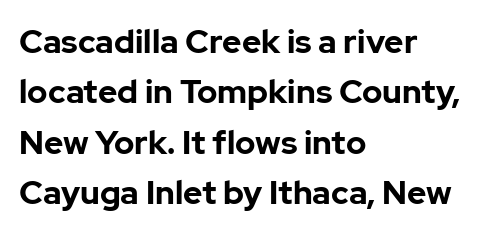
{"serif": "no", "italic": "no", "bold": "yes", "weight": "bold", "width": "normal", "stroke_contrast": "low", "x_height": "medium", "monospaced": "no", "underline": "no", "align": "left", "line_spacing": "normal", "line_spacing_ratio": 1.53, "letter_spacing": "normal", "letter_spacing_em": 0.0, "glyph_px": 33}
